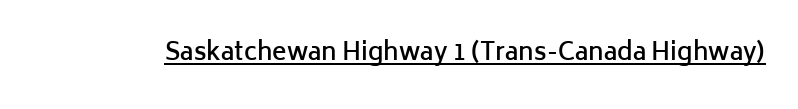
Q: Is the text bold? A: Semi-bold.
Q: Is the text italic (slanted)? A: No, it is upright.
Q: Is the text underlined? A: Yes.
Q: Is the spacing between letters normal or unusually wide? A: Normal.
